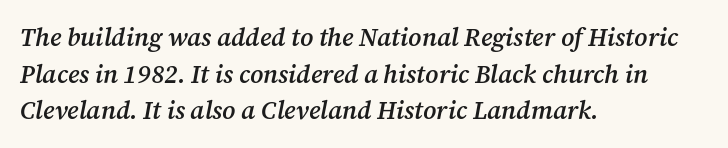
Glance below the letters and you will spot only blank space. Nothing unusual about the tracking: characters are spaced as the font intends. Alignment: flush left. There's an unmistakable incline to the writing here.
